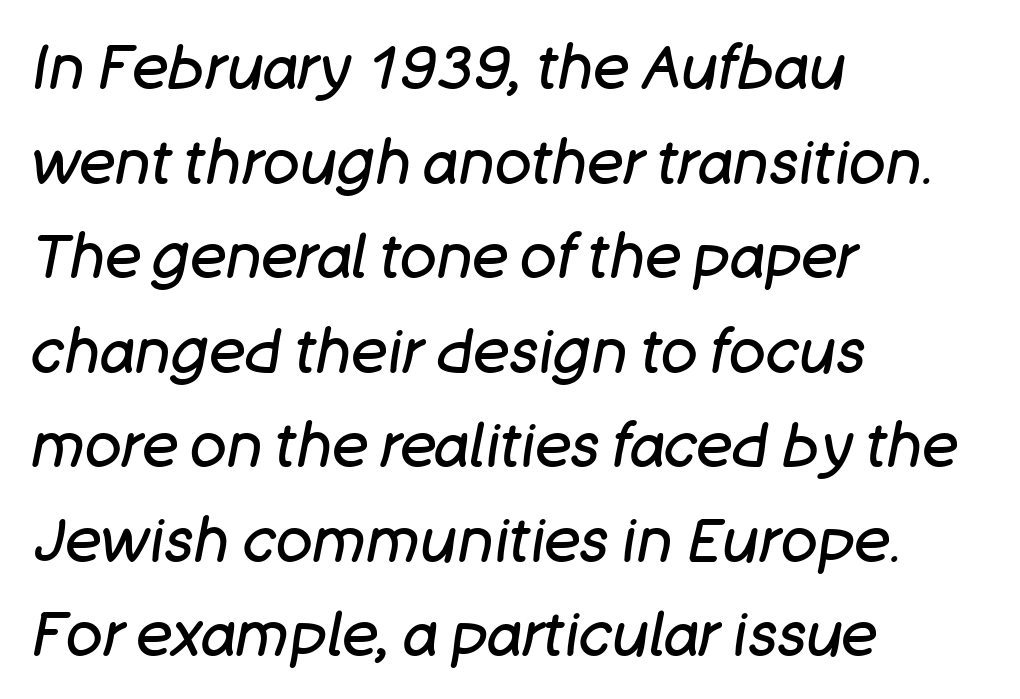
Q: Is the text bold? A: No.
Q: Is the text italic (slanted)? A: Yes, it leans right by about 11 degrees.
Q: Is the text underlined? A: No.
Q: How is the paragraph aligned? A: Left-aligned.
Q: Is the spacing between letters normal or unusually wide? A: Normal.
Q: Is the spacing between lines tight, normal or loose? A: Normal.
Q: Width (condensed, normal, or wide)? A: Normal.
Q: Stroke contrast? A: Low.
Q: x-height? A: Large.
Q: Monospaced? A: No.
